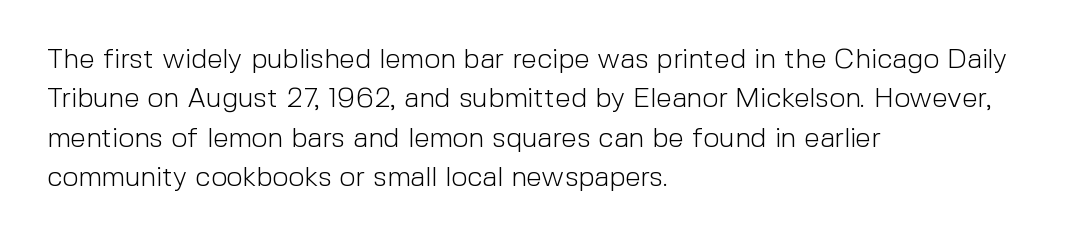
Q: Is the text bold? A: No.
Q: Is the text italic (slanted)? A: No, it is upright.
Q: Is the typeface a serif or a sans-serif typeface? A: Sans-serif.
Q: Is the text underlined? A: No.
Q: How is the paragraph aligned? A: Left-aligned.
Q: Is the spacing between letters normal or unusually wide? A: Normal.
Q: Is the spacing between lines tight, normal or loose? A: Normal.
Q: Width (condensed, normal, or wide)? A: Normal.
Q: x-height? A: Medium.
Q: Monospaced? A: No.
